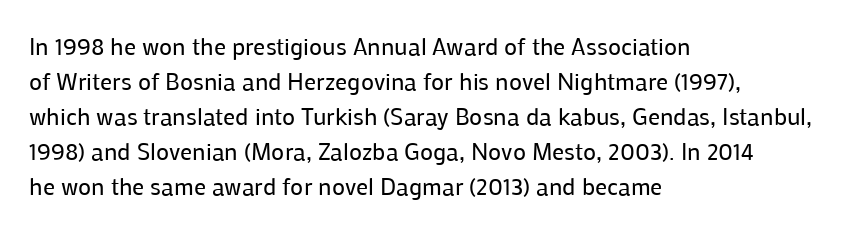
The image shows 24 px text type, upright; set left-aligned, normal line spacing (1.46x), normal letter spacing, not underlined.
